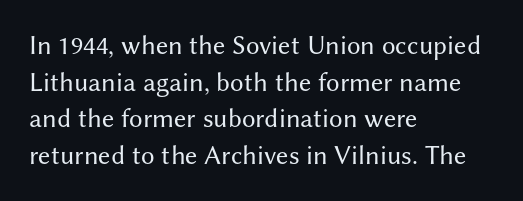
{"italic": "no", "bold": "no", "underline": "no", "align": "left", "line_spacing": "normal", "line_spacing_ratio": 1.36, "letter_spacing": "normal", "letter_spacing_em": 0.0, "glyph_px": 27}
